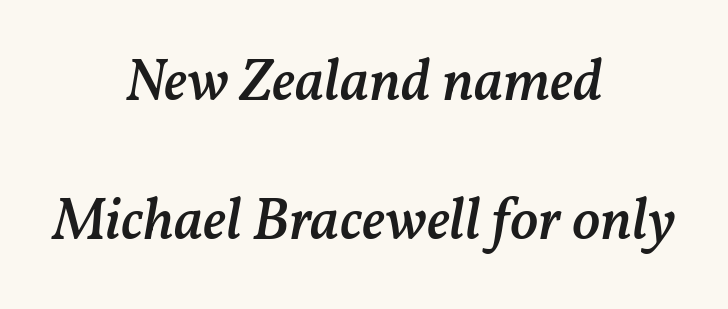
{"italic": "yes", "lean": "right", "slant_degrees": 11, "bold": "semi", "weight": "semibold", "width": "normal", "stroke_contrast": "medium", "x_height": "medium", "monospaced": "no", "underline": "no", "align": "center", "line_spacing": "loose", "line_spacing_ratio": 2.35, "letter_spacing": "normal", "letter_spacing_em": 0.0, "glyph_px": 59}
